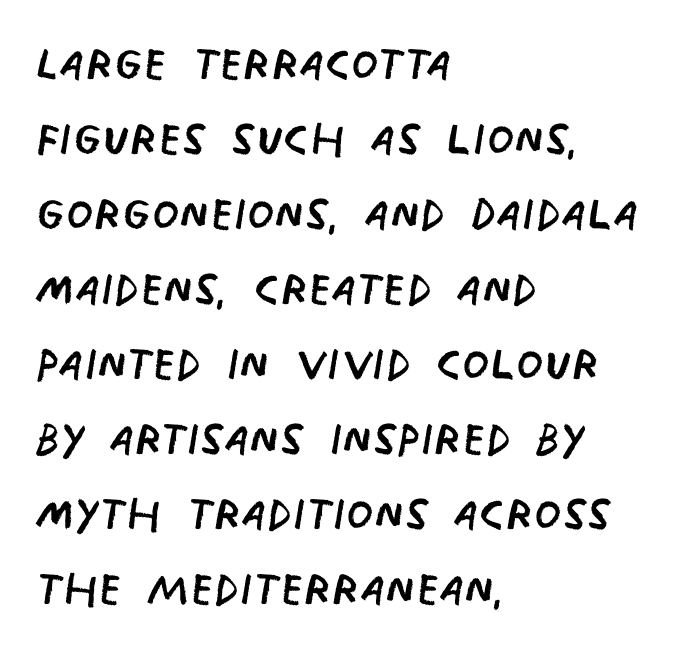
{"serif": "no", "bold": "no", "weight": "regular", "width": "condensed", "stroke_contrast": "low", "x_height": "large", "monospaced": "no", "underline": "no", "align": "left", "line_spacing_ratio": 1.21, "letter_spacing": "normal", "letter_spacing_em": 0.0, "glyph_px": 62}
